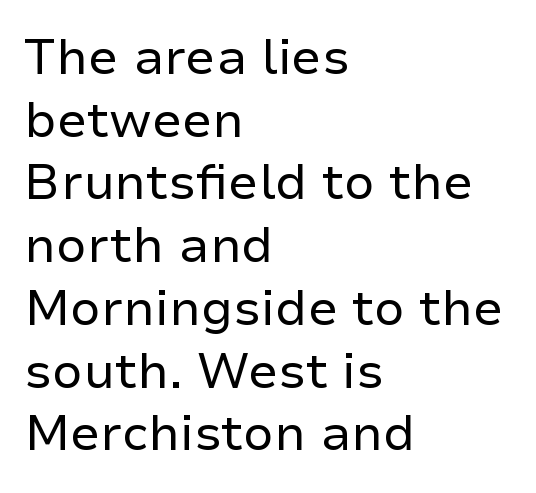
Q: Is the text bold? A: No.
Q: Is the text italic (slanted)? A: No, it is upright.
Q: Is the typeface a serif or a sans-serif typeface? A: Sans-serif.
Q: Is the text underlined? A: No.
Q: How is the paragraph aligned? A: Left-aligned.
Q: Is the spacing between letters normal or unusually wide? A: Normal.
Q: Is the spacing between lines tight, normal or loose? A: Normal.
Q: Width (condensed, normal, or wide)? A: Normal.
Q: Stroke contrast? A: Low.
Q: x-height? A: Medium.
Q: Monospaced? A: No.
